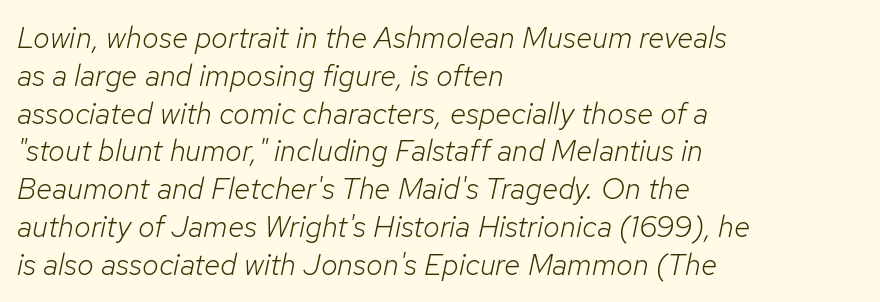
Q: Is the text bold? A: No.
Q: Is the text italic (slanted)? A: Yes, it leans right by about 12 degrees.
Q: Is the text underlined? A: No.
Q: How is the paragraph aligned? A: Left-aligned.
Q: Is the spacing between letters normal or unusually wide? A: Normal.
Q: Is the spacing between lines tight, normal or loose? A: Normal.
Q: Width (condensed, normal, or wide)? A: Normal.
Q: Stroke contrast? A: Low.
Q: x-height? A: Medium.
Q: Monospaced? A: No.
